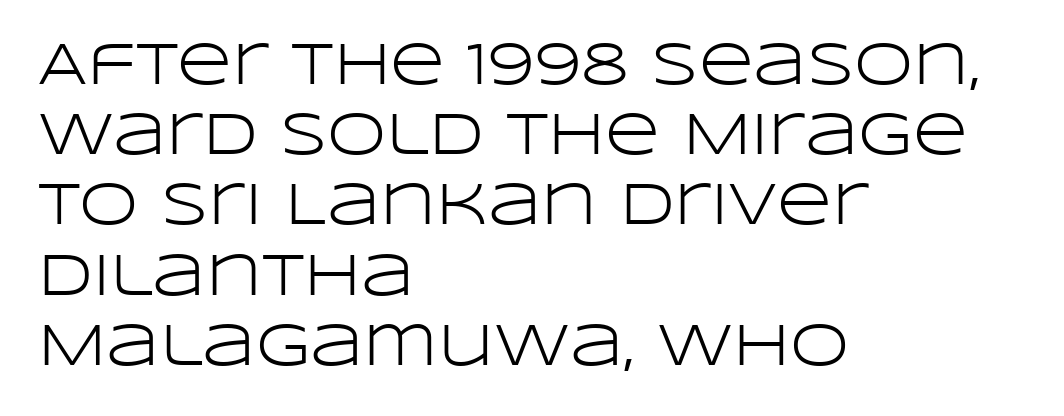
The axis of the letterforms is exactly vertical. All the whitespace from short lines collects on the right. The designer went with a sans here, leaving each stem footless. The glyphs are unaccompanied by any horizontal stroke below them.
